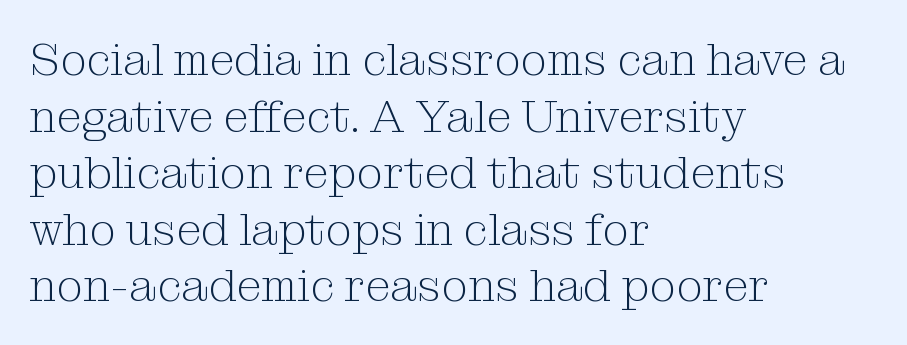
{"serif": "yes", "italic": "no", "bold": "no", "weight": "light", "width": "normal", "stroke_contrast": "medium", "x_height": "medium", "monospaced": "no", "underline": "no", "align": "left", "line_spacing_ratio": 1.23, "letter_spacing": "normal", "letter_spacing_em": 0.0, "glyph_px": 46}
